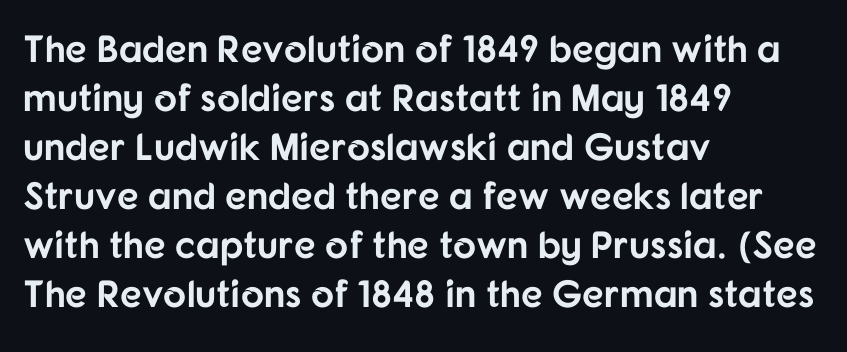
Q: Is the text bold? A: Yes.
Q: Is the text italic (slanted)? A: No, it is upright.
Q: Is the typeface a serif or a sans-serif typeface? A: Sans-serif.
Q: Is the text underlined? A: No.
Q: How is the paragraph aligned? A: Left-aligned.
Q: Is the spacing between letters normal or unusually wide? A: Normal.
Q: Is the spacing between lines tight, normal or loose? A: Normal.
Q: Width (condensed, normal, or wide)? A: Normal.
Q: Stroke contrast? A: Low.
Q: x-height? A: Medium.
Q: Monospaced? A: No.
